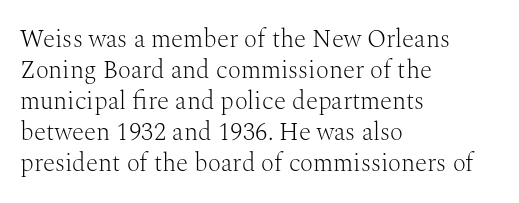
Q: Is the text bold? A: No.
Q: Is the text italic (slanted)? A: No, it is upright.
Q: Is the text underlined? A: No.
Q: How is the paragraph aligned? A: Left-aligned.
Q: Is the spacing between letters normal or unusually wide? A: Normal.
